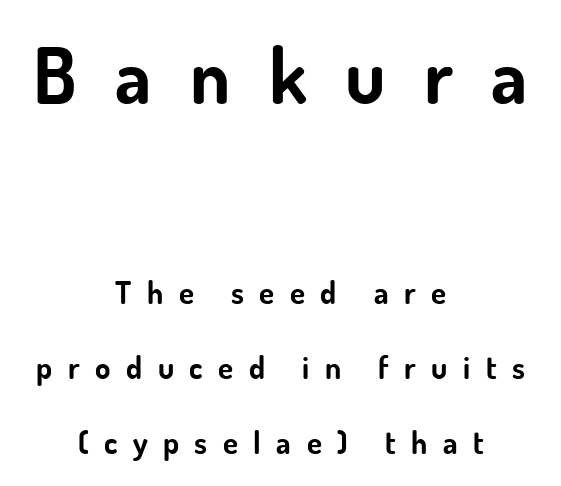
The image shows 77 px bold sans-serif type, upright; set centered, loose line spacing (2.42x), unusually wide letter spacing (+0.5 em), not underlined; the first (top) block is 2.48x larger; low stroke contrast and a small x-height.
